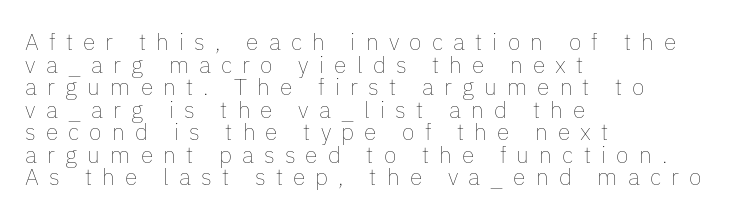
The image shows 23 px text type, upright; set left-aligned, tight line spacing (0.98x), unusually wide letter spacing (+0.44 em), not underlined.
